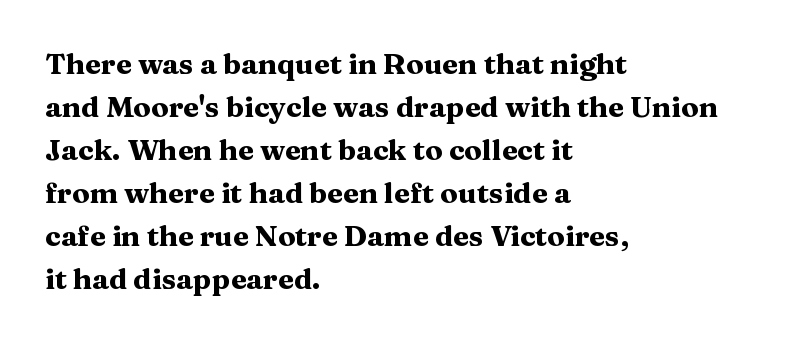
Q: Is the text bold? A: Yes.
Q: Is the text italic (slanted)? A: No, it is upright.
Q: Is the typeface a serif or a sans-serif typeface? A: Serif.
Q: Is the text underlined? A: No.
Q: How is the paragraph aligned? A: Left-aligned.
Q: Is the spacing between letters normal or unusually wide? A: Normal.
Q: Is the spacing between lines tight, normal or loose? A: Normal.
Q: Width (condensed, normal, or wide)? A: Wide.
Q: Stroke contrast? A: Medium.
Q: x-height? A: Medium.
Q: Monospaced? A: No.
